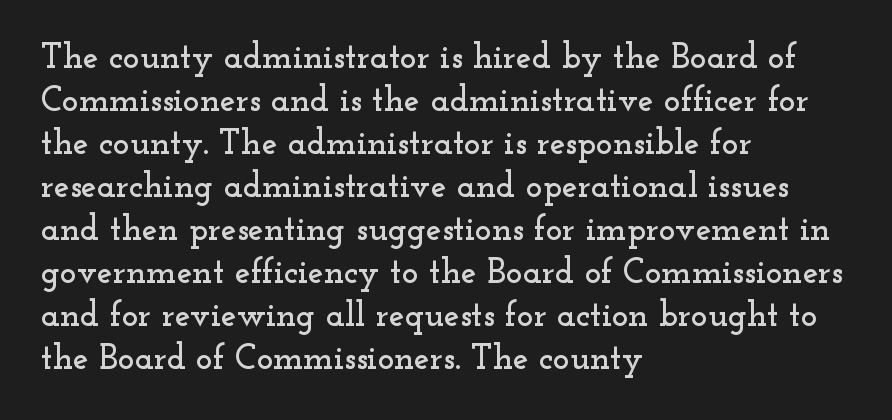
Q: Is the text italic (slanted)? A: No, it is upright.
Q: Is the typeface a serif or a sans-serif typeface? A: Serif.
Q: Is the text underlined? A: No.
Q: How is the paragraph aligned? A: Left-aligned.
Q: Is the spacing between letters normal or unusually wide? A: Normal.
Q: Width (condensed, normal, or wide)? A: Wide.
Q: Stroke contrast? A: Low.
Q: x-height? A: Small.
Q: Monospaced? A: No.
